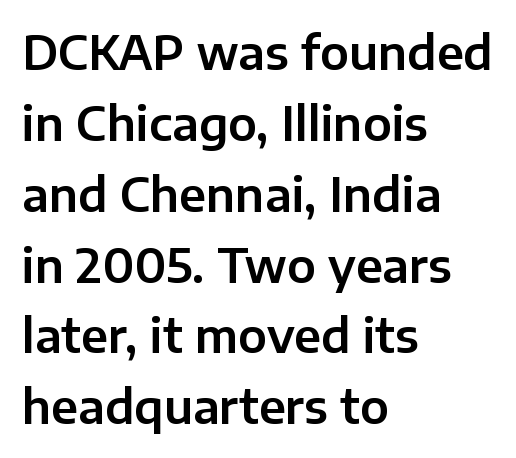
Does the lettering tilt? It doesn't — this is upright. Reading down the column, the eye jumps a familiar distance to each next line. Underlining? Definitely not there. This rendering leaves character spacing at its baseline value. Each letter keeps its own natural width here, so spacing adapts to shape. Visually the block forms a straight wall on the left and a jagged coastline on the right.
